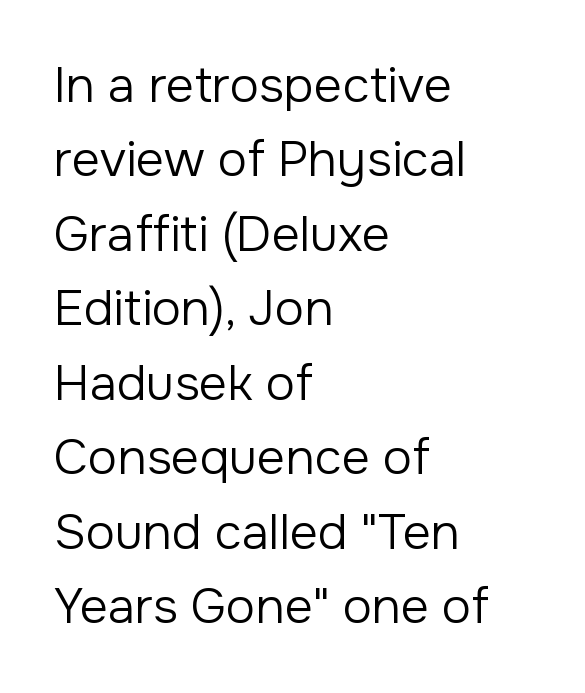
The image shows 49 px regular-weight sans-serif type, upright; set left-aligned, normal line spacing (1.52x), normal letter spacing, not underlined; low stroke contrast and a medium x-height.
